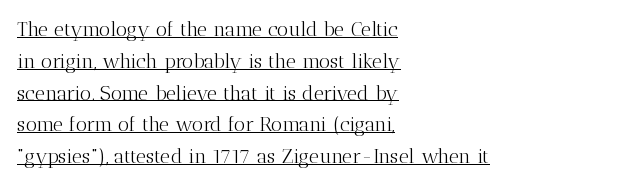
{"italic": "no", "bold": "no", "underline": "yes", "align": "left", "line_spacing": "normal", "line_spacing_ratio": 1.59, "letter_spacing": "normal", "letter_spacing_em": 0.0, "glyph_px": 20}
